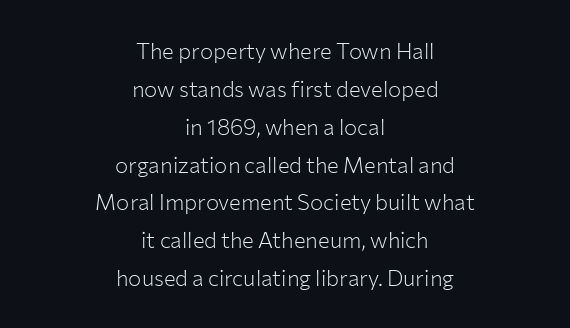
{"italic": "no", "bold": "no", "underline": "no", "align": "center", "line_spacing_ratio": 1.72, "letter_spacing": "normal", "letter_spacing_em": 0.0, "glyph_px": 22}
